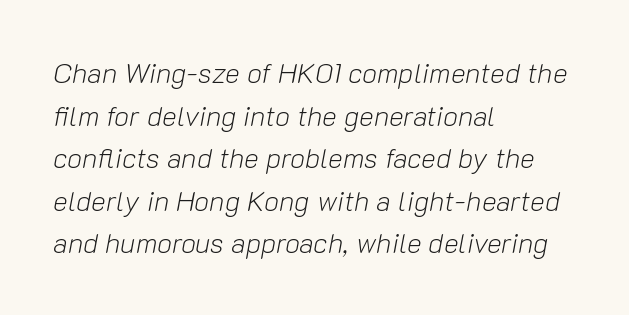
Q: Is the text bold? A: No.
Q: Is the text italic (slanted)? A: Yes, it leans right by about 10 degrees.
Q: Is the text underlined? A: No.
Q: How is the paragraph aligned? A: Left-aligned.
Q: Is the spacing between letters normal or unusually wide? A: Normal.
Q: Is the spacing between lines tight, normal or loose? A: Normal.
Q: Width (condensed, normal, or wide)? A: Normal.
Q: Stroke contrast? A: Low.
Q: x-height? A: Medium.
Q: Monospaced? A: No.
